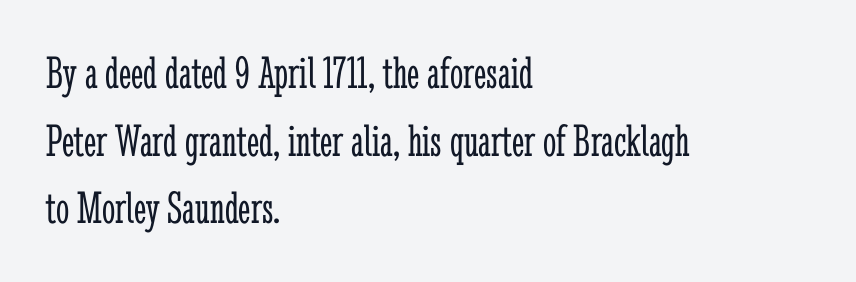
Q: Is the text bold? A: No.
Q: Is the text italic (slanted)? A: No, it is upright.
Q: Is the typeface a serif or a sans-serif typeface? A: Serif.
Q: Is the text underlined? A: No.
Q: How is the paragraph aligned? A: Left-aligned.
Q: Is the spacing between letters normal or unusually wide? A: Normal.
Q: Is the spacing between lines tight, normal or loose? A: Normal.
Q: Width (condensed, normal, or wide)? A: Condensed.
Q: Stroke contrast? A: Low.
Q: x-height? A: Medium.
Q: Monospaced? A: No.
